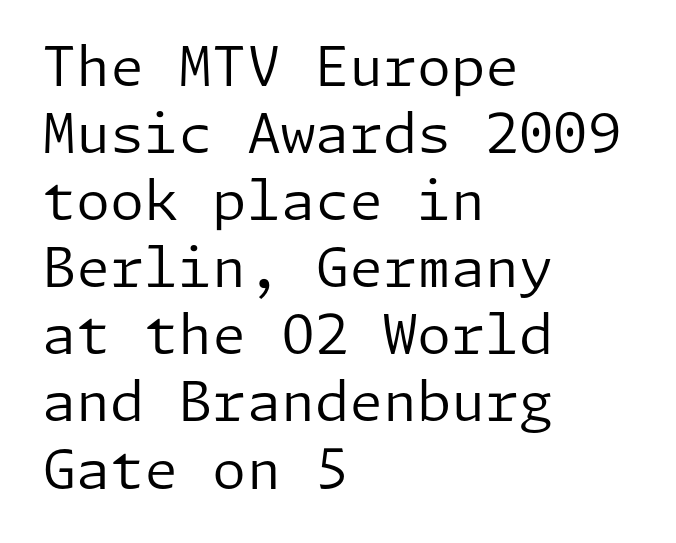
The image shows 55 px regular-weight sans-serif type, upright; set left-aligned, line spacing 1.22x, normal letter spacing, not underlined; low stroke contrast and a medium x-height.
